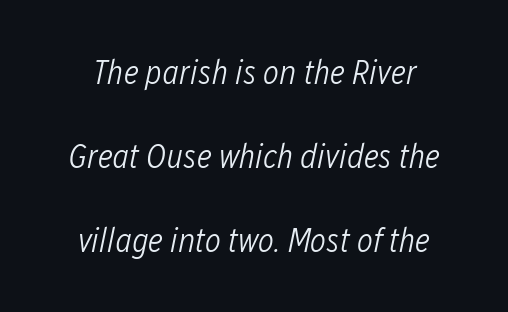
Q: Is the text bold? A: No.
Q: Is the text italic (slanted)? A: Yes, it leans right by about 12 degrees.
Q: Is the text underlined? A: No.
Q: Is the spacing between letters normal or unusually wide? A: Normal.
Q: Is the spacing between lines tight, normal or loose? A: Loose.
Q: Width (condensed, normal, or wide)? A: Condensed.
Q: Stroke contrast? A: Low.
Q: x-height? A: Medium.
Q: Monospaced? A: No.
